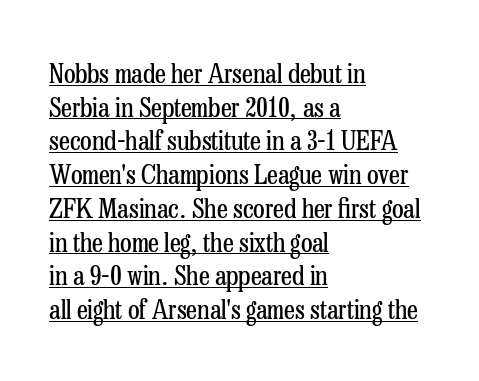
The image shows 27 px text type, upright; set left-aligned, normal line spacing (1.25x), normal letter spacing, underlined.
